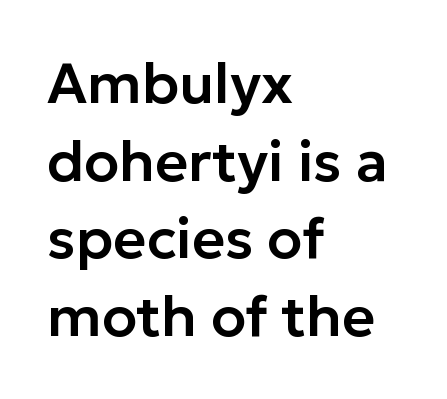
Varying glyph widths throughout — classic text-font behaviour. Alignment: flush left. The lines sit at an ordinary, default distance from one another. Is this a sans? Yes — the strokes have no serifs. The letters stand upright; this is a roman face. Compared with typical body copy, the letter spacing here is the same.
